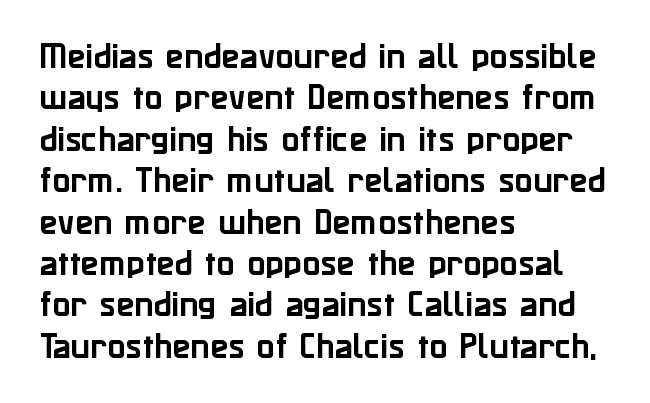
Posture: upright roman. The passage shown is typed in a proportional face where columns would drift. Standard letterfit; no display-style spreading of the glyphs. Glance below the letters and you will spot only blank space.
